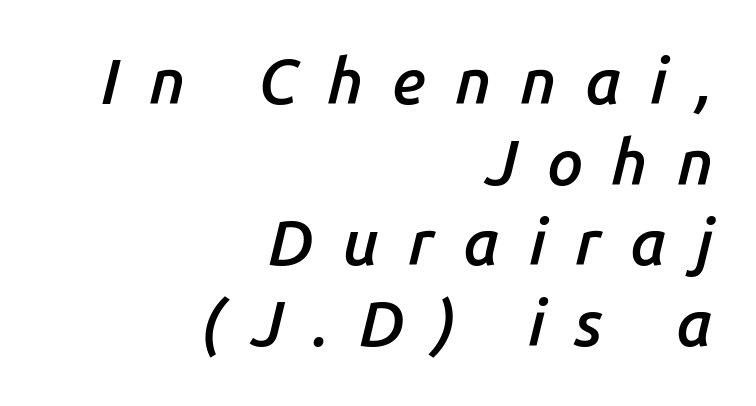
{"italic": "yes", "lean": "right", "slant_degrees": 14, "bold": "semi", "weight": "semibold", "width": "normal", "stroke_contrast": "low", "x_height": "medium", "monospaced": "no", "underline": "no", "align": "right", "line_spacing": "normal", "line_spacing_ratio": 1.26, "letter_spacing": "wide", "letter_spacing_em": 0.45, "glyph_px": 64}
